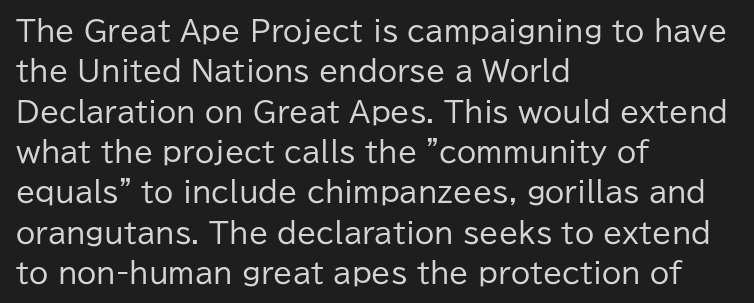
This sample is left-justified, so line endings fall wherever the words run out. Tracking value appears to be zero — textbook default spacing. Serifs: no, the terminals of the letterforms are clean. A light-to-regular cut is what we see here. The letters advance in unequal steps, a hallmark of proportional type.
